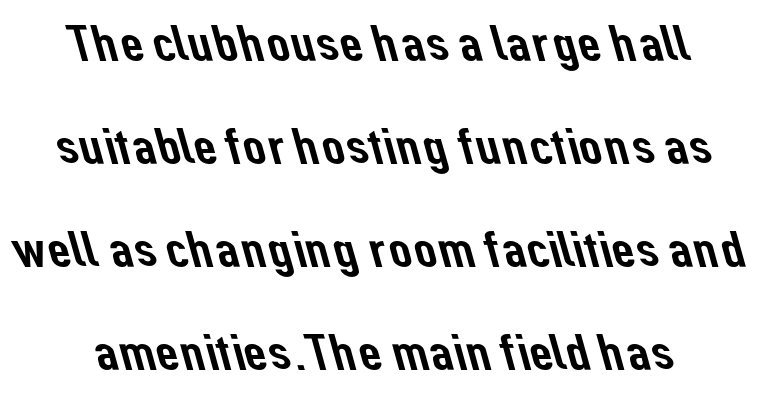
Font category for this specimen: sans-serif. The setting favours the middle, as headings and verse often do. These lines keep a tight, regular rhythm from letter to letter. Compared with typical paragraphs, the rows here are farther apart. Proportional: the letters do not fall into vertical columns.
